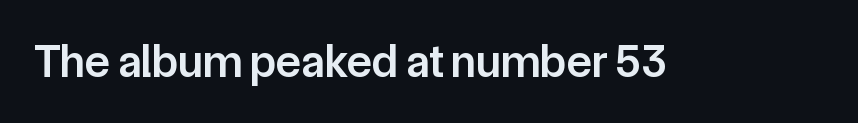
Are there feet on the stems? There aren't — it's a sans. The passage shown is not underscored anywhere. This sample uses an upright cut, with every glyph sitting square on the baseline. Proportional: the letters do not fall into vertical columns. A typesetter would call this zero additional tracking.
